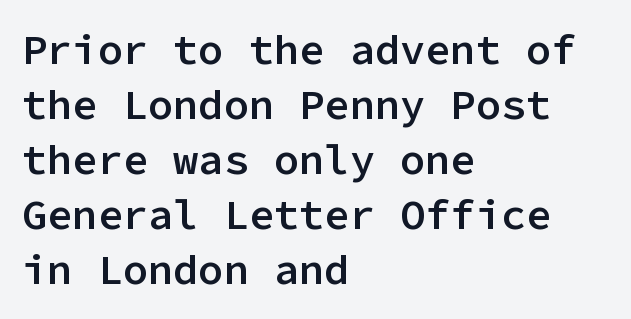
Posture: straight, roman, zero tilt. The text was rendered using a sans face with plain stroke endings. Stems and bowls a touch heavier than normal — semibold. A typesetter would call this monospace, since all characters share one set width. No word sits above an underline. How would I describe the line gaps? Plain and ordinary.
